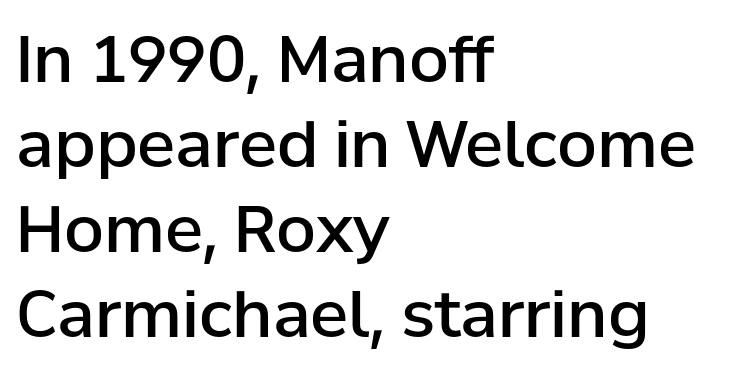
The image shows 64 px semibold sans-serif type, upright; set left-aligned, normal line spacing (1.33x), normal letter spacing, not underlined; low stroke contrast and a medium x-height.
